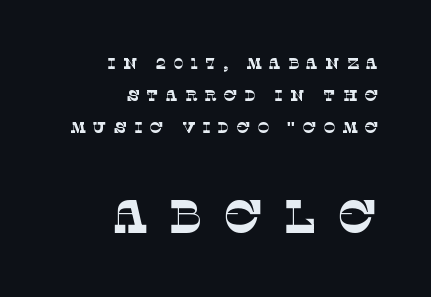
The image shows 47 px thin serif type; set right-aligned, loose line spacing (1.99x), unusually wide letter spacing (+0.43 em), not underlined; the second (bottom) block is 2.94x larger; low stroke contrast and a large x-height.
